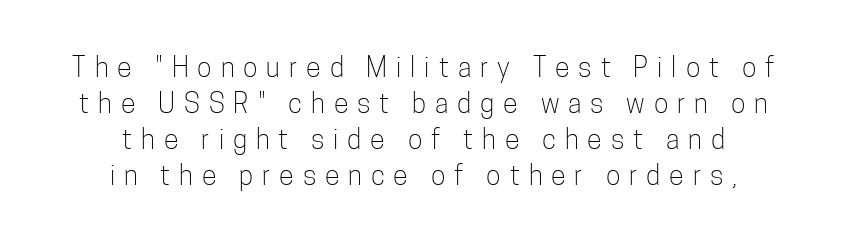
The lines sit at an ordinary, default distance from one another. Unlike italic type, these characters show no tilt at all. Stem width sits at or under what a default text font uses. Letters rest on an invisible, unmarked baseline. The setting favours the middle, as headings and verse often do. Here the glyphs are tracked loosely, breaking word shapes into spaced letters.
